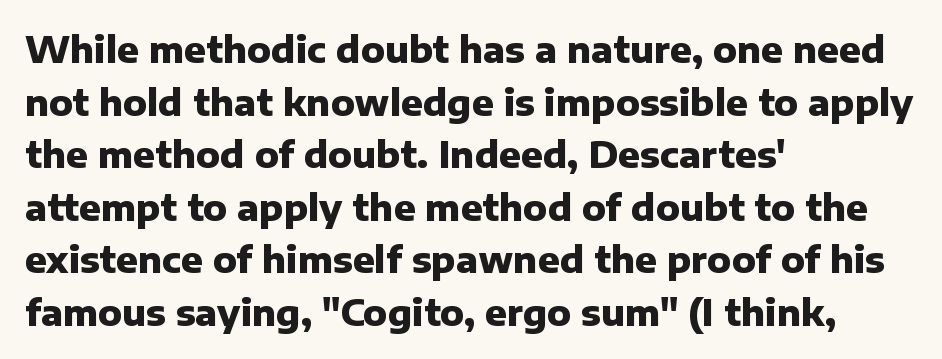
When letters stand straight like this, we call the style roman or upright. All the whitespace from short lines collects on the right. The rendering shows plain stroke endings on the letterforms — a sans-serif design. Spacing between characters is what you'd get straight out of the box. Baseline-to-baseline distance is the conventional proportion of letter height.
